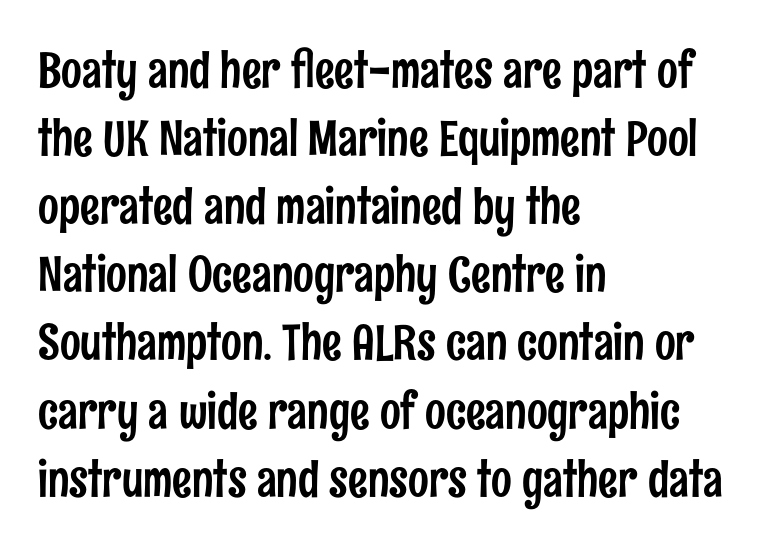
{"serif": "no", "italic": "no", "width": "condensed", "stroke_contrast": "low", "x_height": "medium", "monospaced": "no", "underline": "no", "align": "left", "line_spacing": "normal", "line_spacing_ratio": 1.39, "letter_spacing": "normal", "letter_spacing_em": 0.0, "glyph_px": 49}
